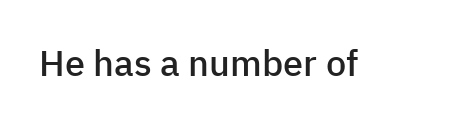
Q: Is the text bold? A: Semi-bold.
Q: Is the text italic (slanted)? A: No, it is upright.
Q: Is the typeface a serif or a sans-serif typeface? A: Sans-serif.
Q: Is the text underlined? A: No.
Q: Is the spacing between letters normal or unusually wide? A: Normal.
Q: Width (condensed, normal, or wide)? A: Normal.
Q: Stroke contrast? A: Low.
Q: x-height? A: Medium.
Q: Monospaced? A: No.
